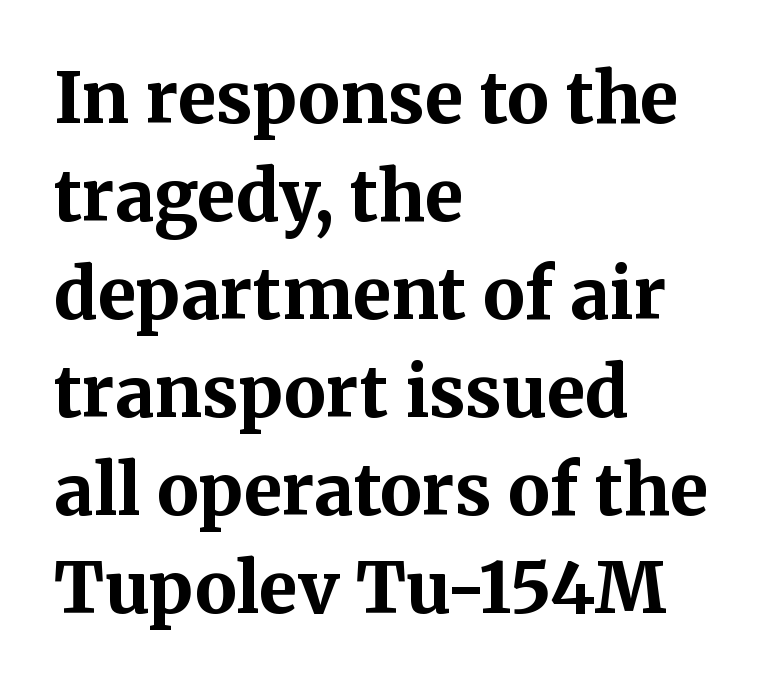
Q: Is the text bold? A: Yes.
Q: Is the text italic (slanted)? A: No, it is upright.
Q: Is the typeface a serif or a sans-serif typeface? A: Serif.
Q: Is the text underlined? A: No.
Q: How is the paragraph aligned? A: Left-aligned.
Q: Is the spacing between letters normal or unusually wide? A: Normal.
Q: Is the spacing between lines tight, normal or loose? A: Normal.
Q: Width (condensed, normal, or wide)? A: Normal.
Q: Stroke contrast? A: Medium.
Q: x-height? A: Medium.
Q: Monospaced? A: No.
